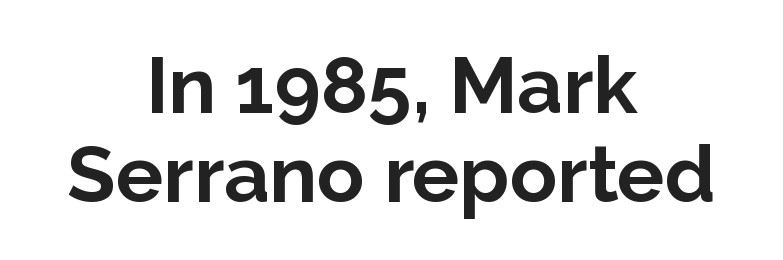
The image shows 79 px bold sans-serif type, upright; set centered, tight line spacing (1.13x), normal letter spacing, not underlined; low stroke contrast and a medium x-height.
